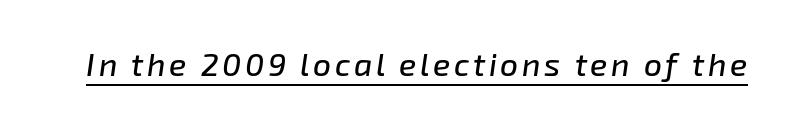
{"italic": "yes", "lean": "right", "slant_degrees": 8, "width": "normal", "stroke_contrast": "low", "x_height": "medium", "monospaced": "no", "underline": "yes", "glyph_px": 32}
